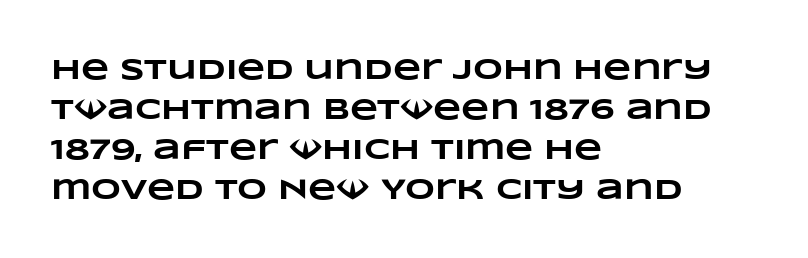
Q: Is the text bold? A: Yes.
Q: Is the text underlined? A: No.
Q: How is the paragraph aligned? A: Left-aligned.
Q: Is the spacing between letters normal or unusually wide? A: Normal.
Q: Is the spacing between lines tight, normal or loose? A: Normal.
Q: Width (condensed, normal, or wide)? A: Wide.
Q: Stroke contrast? A: Low.
Q: x-height? A: Large.
Q: Monospaced? A: No.
